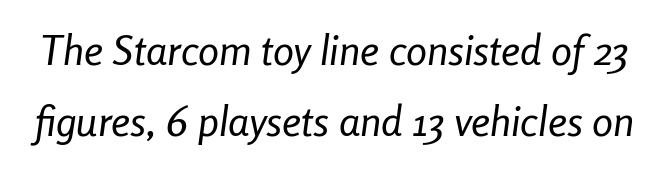
Q: Is the text bold? A: No.
Q: Is the text italic (slanted)? A: Yes, it leans right by about 8 degrees.
Q: Is the text underlined? A: No.
Q: Is the spacing between letters normal or unusually wide? A: Normal.
Q: Is the spacing between lines tight, normal or loose? A: Normal.
Q: Width (condensed, normal, or wide)? A: Condensed.
Q: Stroke contrast? A: Low.
Q: x-height? A: Medium.
Q: Monospaced? A: No.
